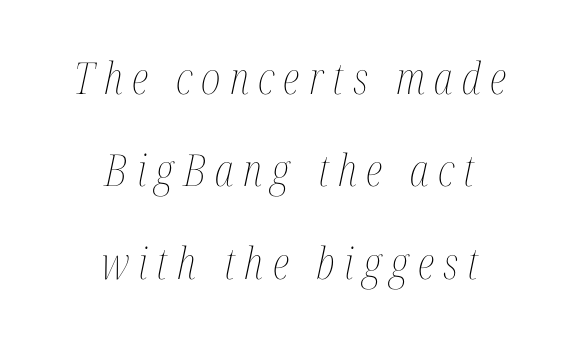
{"italic": "yes", "lean": "right", "slant_degrees": 12, "bold": "no", "weight": "thin", "width": "condensed", "stroke_contrast": "medium", "x_height": "medium", "monospaced": "no", "underline": "no", "align": "center", "line_spacing": "loose", "line_spacing_ratio": 2.1, "letter_spacing": "wide", "letter_spacing_em": 0.21, "glyph_px": 44}
